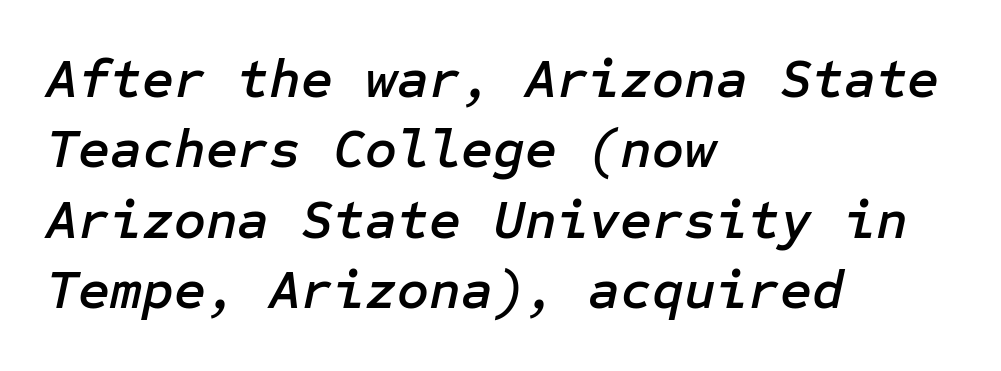
Q: Is the text italic (slanted)? A: Yes, it leans right by about 12 degrees.
Q: Is the text underlined? A: No.
Q: How is the paragraph aligned? A: Left-aligned.
Q: Is the spacing between letters normal or unusually wide? A: Normal.
Q: Is the spacing between lines tight, normal or loose? A: Normal.
Q: Width (condensed, normal, or wide)? A: Normal.
Q: Stroke contrast? A: Low.
Q: x-height? A: Medium.
